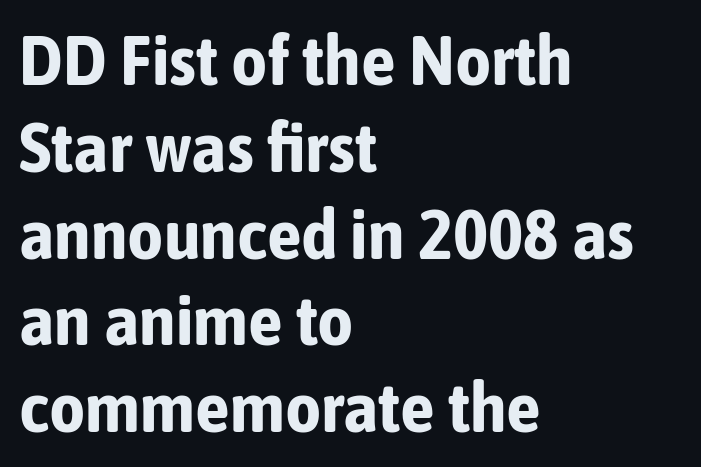
Q: Is the text bold? A: Yes.
Q: Is the text italic (slanted)? A: No, it is upright.
Q: Is the typeface a serif or a sans-serif typeface? A: Sans-serif.
Q: Is the text underlined? A: No.
Q: How is the paragraph aligned? A: Left-aligned.
Q: Is the spacing between letters normal or unusually wide? A: Normal.
Q: Width (condensed, normal, or wide)? A: Condensed.
Q: Stroke contrast? A: Low.
Q: x-height? A: Medium.
Q: Monospaced? A: No.
